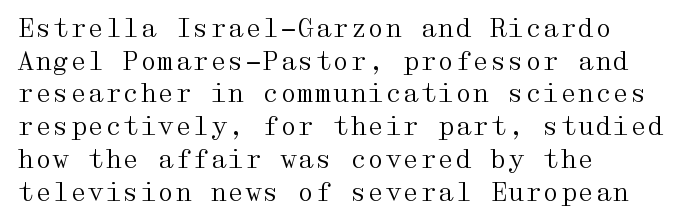
The image shows 25 px text type, upright; set left-aligned, normal line spacing (1.31x), normal letter spacing, not underlined.
